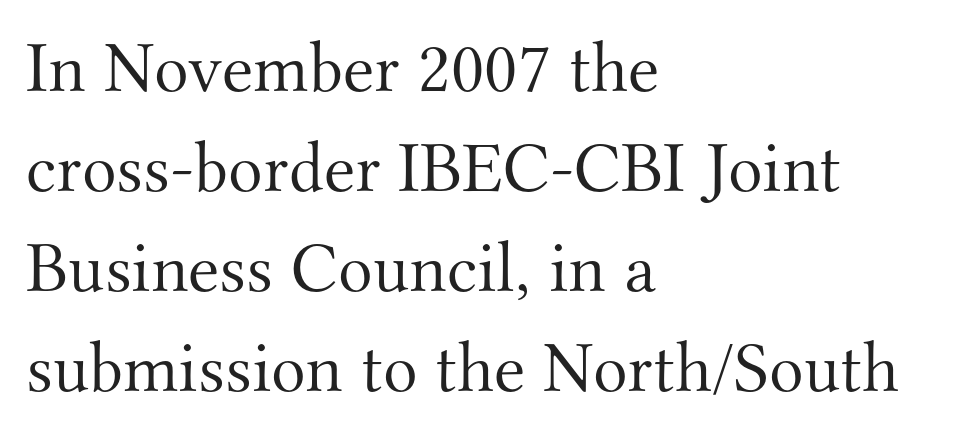
The image shows 72 px light serif type, upright; set left-aligned, normal line spacing (1.39x), normal letter spacing, not underlined; medium stroke contrast and a small x-height.
